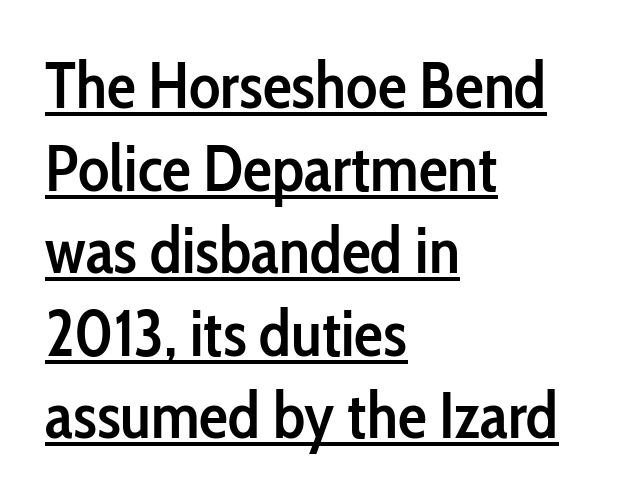
{"serif": "no", "italic": "no", "bold": "semi", "weight": "semibold", "width": "condensed", "stroke_contrast": "low", "x_height": "medium", "monospaced": "no", "underline": "yes", "align": "left", "line_spacing": "normal", "line_spacing_ratio": 1.27, "letter_spacing": "normal", "letter_spacing_em": 0.0, "glyph_px": 65}
